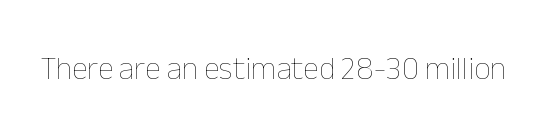
Characters remain perfectly vertical along every line. No chunkiness to these letters — they're not bold. You could not count columns in this text — the font is proportionally spaced. The gap between lines stays unmarked. This sample uses plain, unmodified letter spacing.
